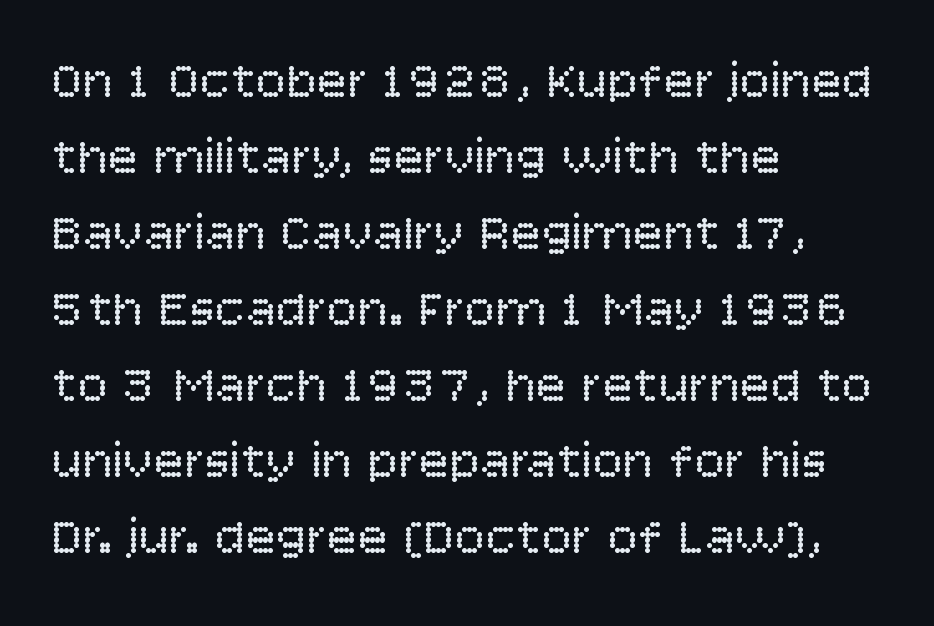
Q: Is the text bold? A: No.
Q: Is the text italic (slanted)? A: No, it is upright.
Q: Is the typeface a serif or a sans-serif typeface? A: Sans-serif.
Q: Is the text underlined? A: No.
Q: How is the paragraph aligned? A: Left-aligned.
Q: Is the spacing between letters normal or unusually wide? A: Normal.
Q: Is the spacing between lines tight, normal or loose? A: Normal.
Q: Width (condensed, normal, or wide)? A: Normal.
Q: Stroke contrast? A: Low.
Q: x-height? A: Large.
Q: Monospaced? A: No.
